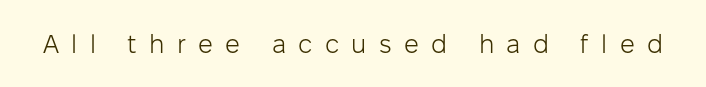
Q: Is the text bold? A: No.
Q: Is the text italic (slanted)? A: No, it is upright.
Q: Is the text underlined? A: No.
Q: Is the spacing between letters normal or unusually wide? A: Unusually wide.
